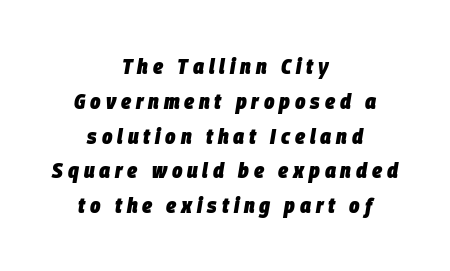
Q: Is the text bold? A: Yes.
Q: Is the text italic (slanted)? A: Yes, it leans right by about 9 degrees.
Q: Is the text underlined? A: No.
Q: How is the paragraph aligned? A: Centered.
Q: Is the spacing between letters normal or unusually wide? A: Unusually wide.
Q: Is the spacing between lines tight, normal or loose? A: Normal.
